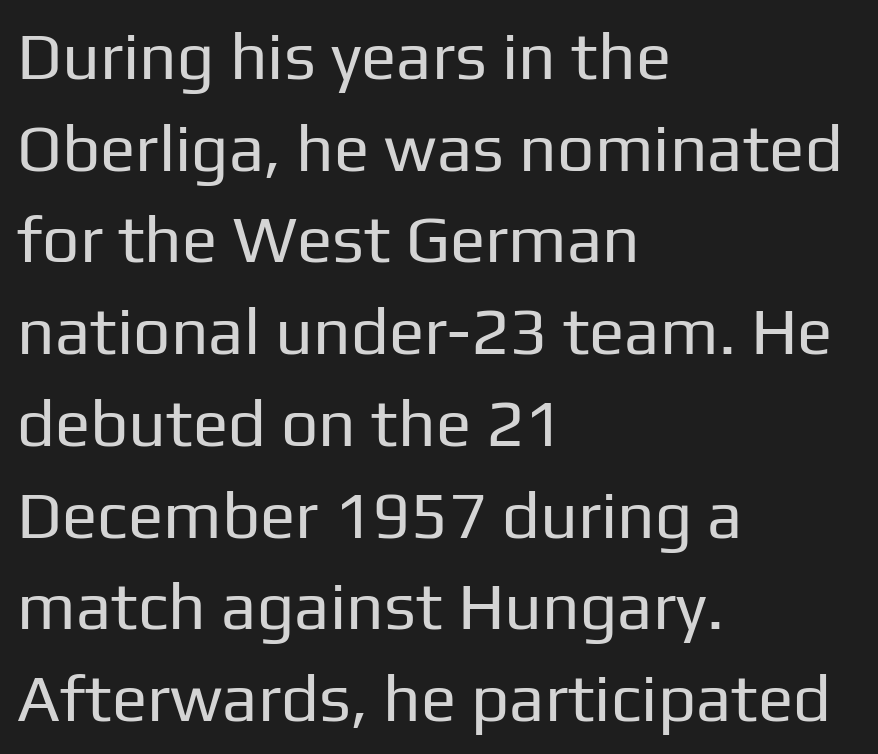
Q: Is the text bold? A: No.
Q: Is the text italic (slanted)? A: No, it is upright.
Q: Is the typeface a serif or a sans-serif typeface? A: Sans-serif.
Q: Is the text underlined? A: No.
Q: How is the paragraph aligned? A: Left-aligned.
Q: Is the spacing between letters normal or unusually wide? A: Normal.
Q: Is the spacing between lines tight, normal or loose? A: Normal.
Q: Width (condensed, normal, or wide)? A: Normal.
Q: Stroke contrast? A: Low.
Q: x-height? A: Medium.
Q: Monospaced? A: No.
